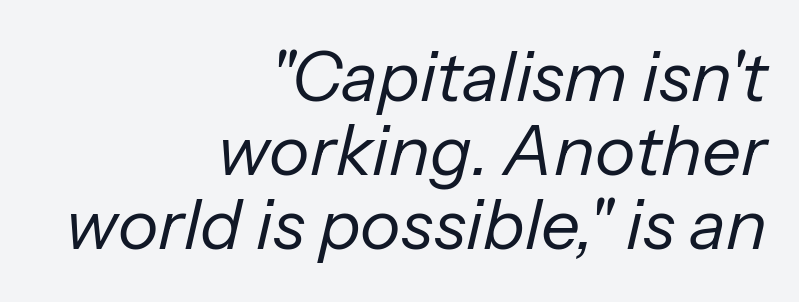
{"italic": "yes", "lean": "right", "slant_degrees": 13, "bold": "no", "weight": "regular", "width": "normal", "stroke_contrast": "low", "x_height": "medium", "monospaced": "no", "underline": "no", "align": "right", "line_spacing": "tight", "line_spacing_ratio": 1.07, "letter_spacing": "normal", "letter_spacing_em": 0.0, "glyph_px": 69}
